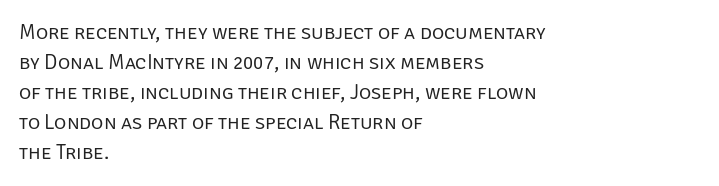
Q: Is the text bold? A: No.
Q: Is the text italic (slanted)? A: No, it is upright.
Q: Is the text underlined? A: No.
Q: How is the paragraph aligned? A: Left-aligned.
Q: Is the spacing between letters normal or unusually wide? A: Normal.
Q: Is the spacing between lines tight, normal or loose? A: Normal.
